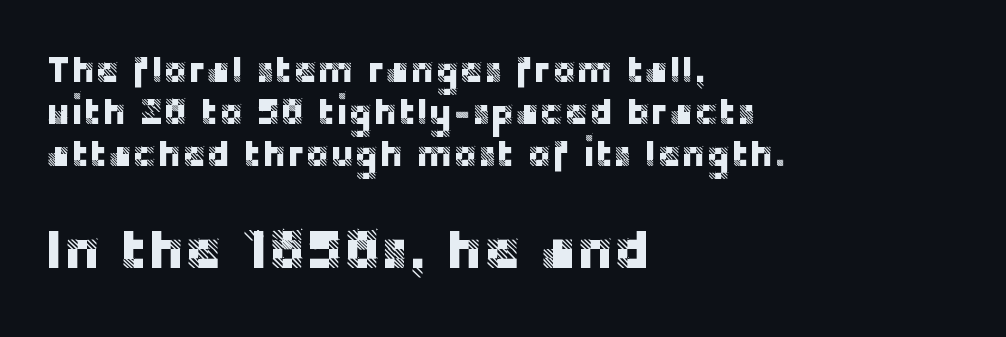
{"serif": "no", "italic": "no", "width": "normal", "stroke_contrast": "low", "x_height": "large", "monospaced": "no", "underline": "no", "align": "left", "line_spacing": "tight", "line_spacing_ratio": 1.13, "letter_spacing": "normal", "letter_spacing_em": 0.0, "larger_block": "second", "size_ratio": 1.51, "glyph_px": 56}
